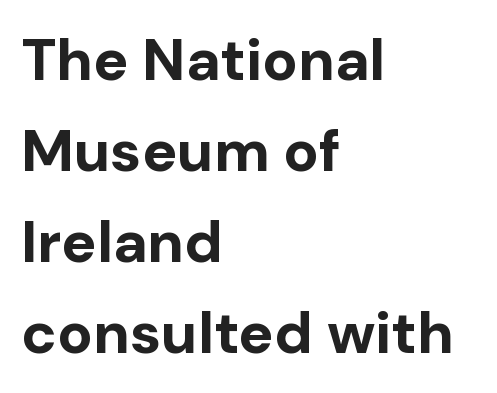
Q: Is the text bold? A: Yes.
Q: Is the text italic (slanted)? A: No, it is upright.
Q: Is the typeface a serif or a sans-serif typeface? A: Sans-serif.
Q: Is the text underlined? A: No.
Q: How is the paragraph aligned? A: Left-aligned.
Q: Is the spacing between letters normal or unusually wide? A: Normal.
Q: Is the spacing between lines tight, normal or loose? A: Normal.
Q: Width (condensed, normal, or wide)? A: Normal.
Q: Stroke contrast? A: Low.
Q: x-height? A: Medium.
Q: Monospaced? A: No.
